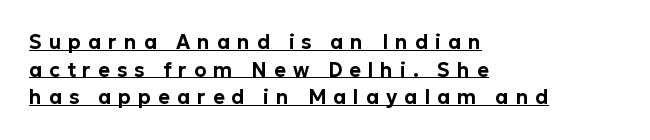
{"italic": "no", "underline": "yes", "align": "left", "line_spacing": "normal", "line_spacing_ratio": 1.38, "letter_spacing": "wide", "letter_spacing_em": 0.35, "glyph_px": 20}
